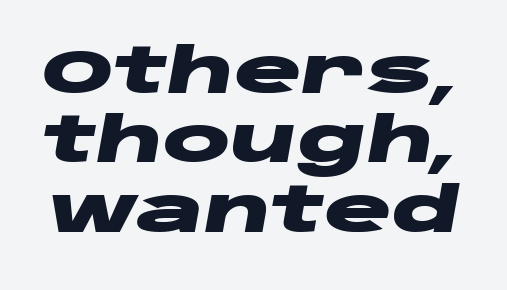
The image shows 63 px heavy, wide type, italic (leaning right); set tight line spacing (1.1x), normal letter spacing, not underlined; low stroke contrast and a large x-height.
